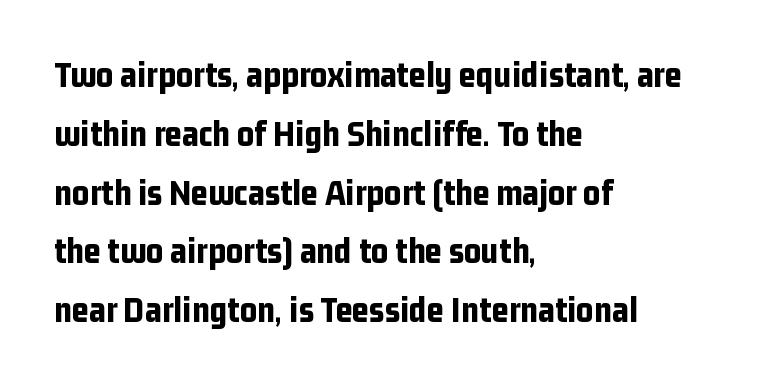
{"serif": "no", "italic": "no", "bold": "yes", "weight": "bold", "width": "condensed", "stroke_contrast": "low", "x_height": "medium", "monospaced": "no", "underline": "no", "align": "left", "line_spacing": "normal", "line_spacing_ratio": 1.59, "letter_spacing": "normal", "letter_spacing_em": 0.0, "glyph_px": 37}
